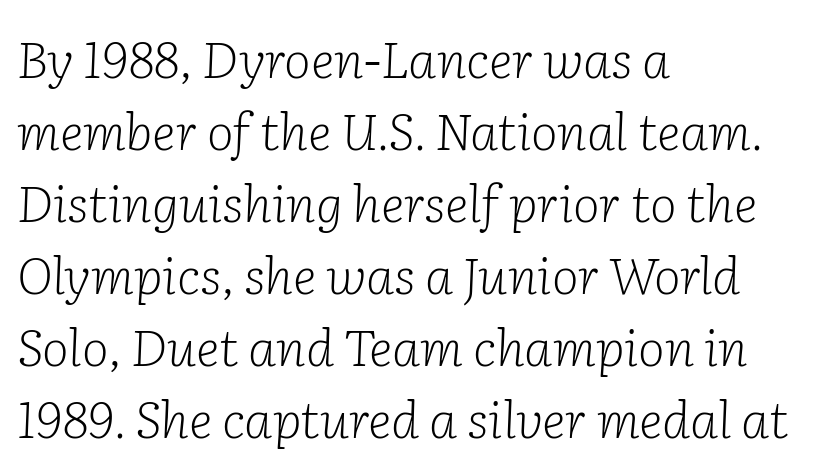
{"serif": "yes", "italic": "yes", "lean": "right", "slant_degrees": 2, "bold": "no", "weight": "light", "width": "normal", "stroke_contrast": "low", "x_height": "medium", "monospaced": "no", "underline": "no", "align": "left", "line_spacing": "normal", "line_spacing_ratio": 1.41, "letter_spacing": "normal", "letter_spacing_em": 0.0, "glyph_px": 51}
